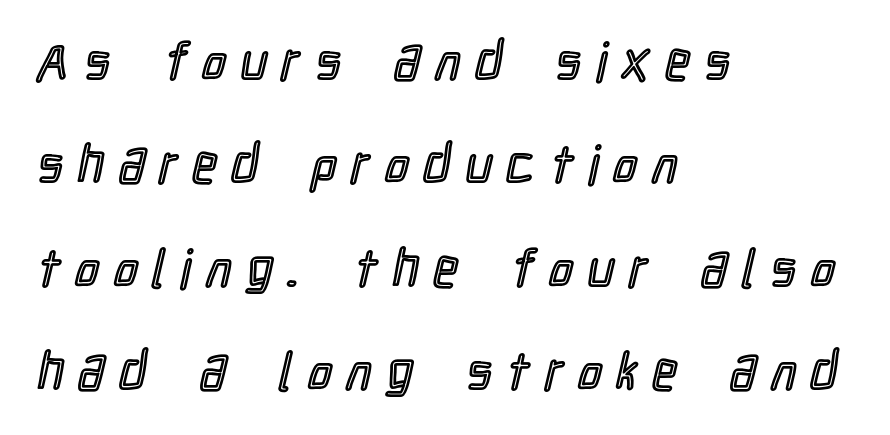
The rendering inserts visible extra space after every character. The foot of each line stays bare and open. A student would call this left alignment; a typographer would say flush left, rag right. This sample has the flowing, uneven cadence of proportional lettering.
